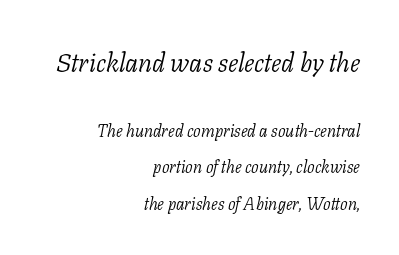
There is no visible air inserted between adjacent glyphs. Descender tails drop into unmarked territory. Every row of glyphs terminates at an identical x-position on the right. No chunkiness to these letters — they're not bold. Scale decreases going downward across the two blocks. Is the type slanted? Yes — the strokes lean at a clear angle.
